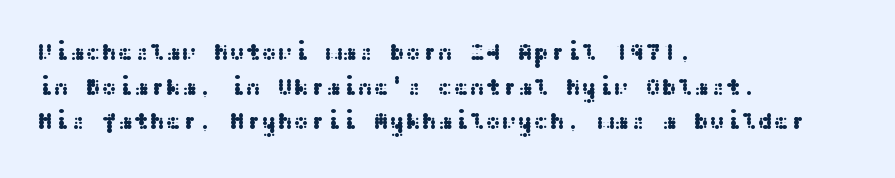
Q: Is the text italic (slanted)? A: No, it is upright.
Q: Is the text underlined? A: No.
Q: How is the paragraph aligned? A: Left-aligned.
Q: Is the spacing between letters normal or unusually wide? A: Normal.
Q: Is the spacing between lines tight, normal or loose? A: Normal.
